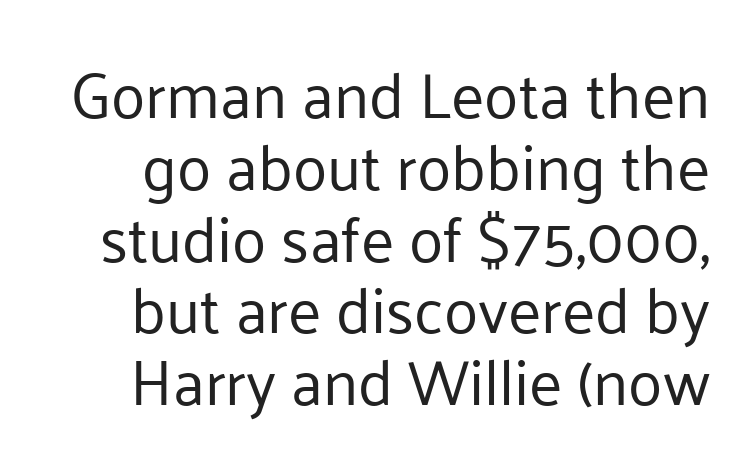
The image shows 63 px regular-weight sans-serif type, upright; set tight line spacing (1.14x), normal letter spacing, not underlined; low stroke contrast and a medium x-height.
